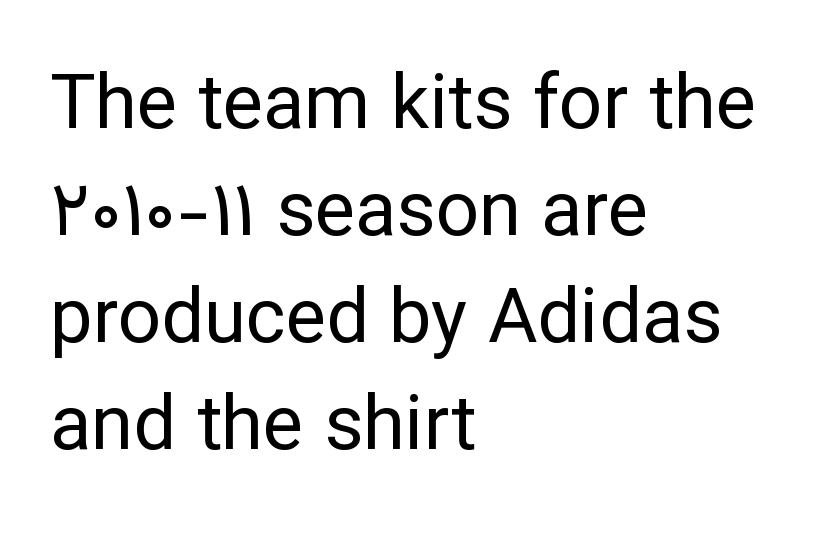
The image shows 76 px regular-weight sans-serif type, upright; set left-aligned, normal line spacing (1.41x), normal letter spacing, not underlined; low stroke contrast and a medium x-height.
